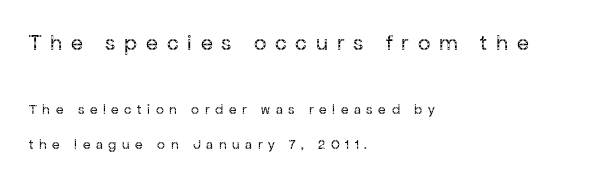
{"italic": "no", "bold": "no", "underline": "no", "align": "left", "line_spacing": "loose", "line_spacing_ratio": 2.45, "letter_spacing": "wide", "letter_spacing_em": 0.4, "larger_block": "first", "size_ratio": 1.57, "glyph_px": 22}
